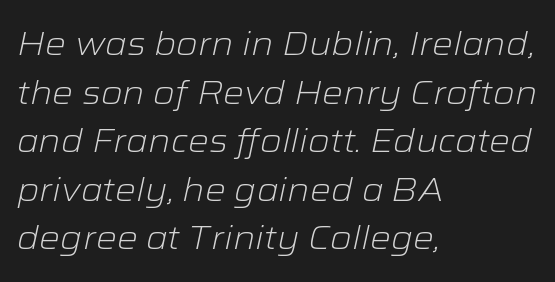
The typography opts for an oblique posture over an upright one. The letters look calm and open, with moderate or lighter stems. The space between consecutive lines is moderate. Glyph-to-glyph distance matches everyday printed text. Do the characters align in a grid? No, the font is proportional. Quick note: underline off.
